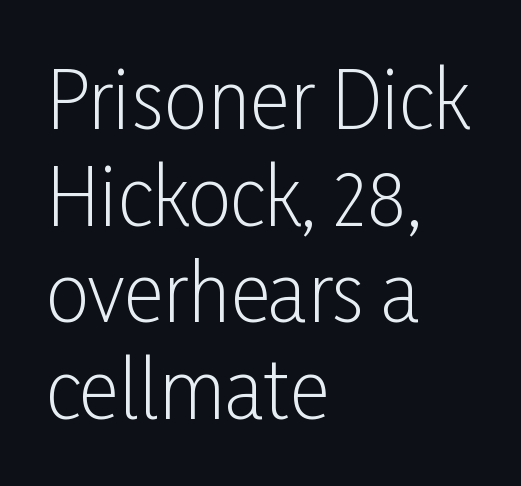
{"serif": "no", "italic": "no", "bold": "no", "weight": "light", "width": "condensed", "stroke_contrast": "low", "x_height": "medium", "monospaced": "no", "underline": "no", "align": "left", "line_spacing_ratio": 1.24, "letter_spacing": "normal", "letter_spacing_em": 0.0, "glyph_px": 78}
